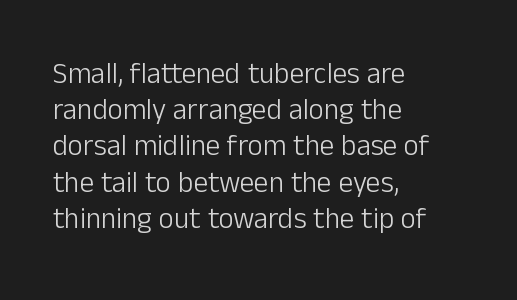
Q: Is the text bold? A: No.
Q: Is the text italic (slanted)? A: No, it is upright.
Q: Is the typeface a serif or a sans-serif typeface? A: Sans-serif.
Q: Is the text underlined? A: No.
Q: How is the paragraph aligned? A: Left-aligned.
Q: Is the spacing between letters normal or unusually wide? A: Normal.
Q: Is the spacing between lines tight, normal or loose? A: Normal.
Q: Width (condensed, normal, or wide)? A: Normal.
Q: Stroke contrast? A: Low.
Q: x-height? A: Medium.
Q: Monospaced? A: No.
